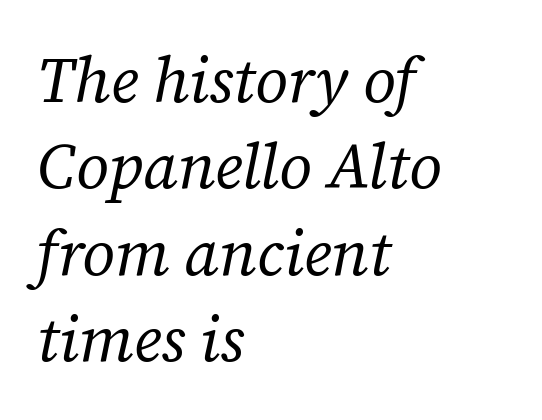
The image shows 64 px regular-weight serif type, italic (leaning right); set left-aligned, normal line spacing (1.35x), normal letter spacing, not underlined; low stroke contrast and a medium x-height.
